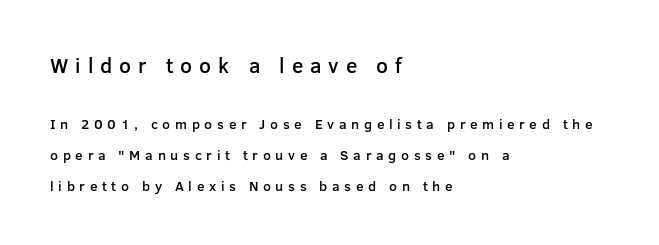
Q: Is the text bold? A: Semi-bold.
Q: Is the text italic (slanted)? A: No, it is upright.
Q: Is the text underlined? A: No.
Q: How is the paragraph aligned? A: Left-aligned.
Q: Is the spacing between letters normal or unusually wide? A: Unusually wide.
Q: Is the spacing between lines tight, normal or loose? A: Loose.
Q: Which block of text is set in a larger size, the first (top) or the second (bottom)? A: The first (top) one.
